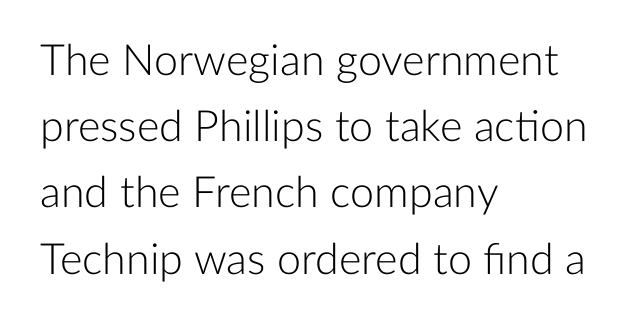
The image shows 43 px light sans-serif type, upright; set left-aligned, normal line spacing (1.54x), normal letter spacing, not underlined; low stroke contrast and a medium x-height.
